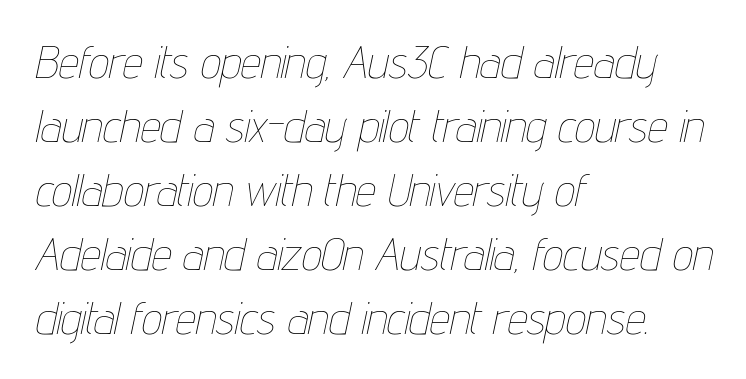
The passage shown is not bold in any degree. Do the characters align in a grid? No, the font is proportional. Short note: letters normally spaced. Underlining? Definitely not there.
